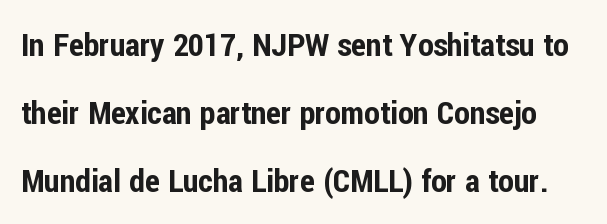
Q: Is the text italic (slanted)? A: No, it is upright.
Q: Is the typeface a serif or a sans-serif typeface? A: Sans-serif.
Q: Is the text underlined? A: No.
Q: Is the spacing between letters normal or unusually wide? A: Normal.
Q: Is the spacing between lines tight, normal or loose? A: Loose.
Q: Width (condensed, normal, or wide)? A: Condensed.
Q: Stroke contrast? A: Low.
Q: x-height? A: Medium.
Q: Monospaced? A: No.
